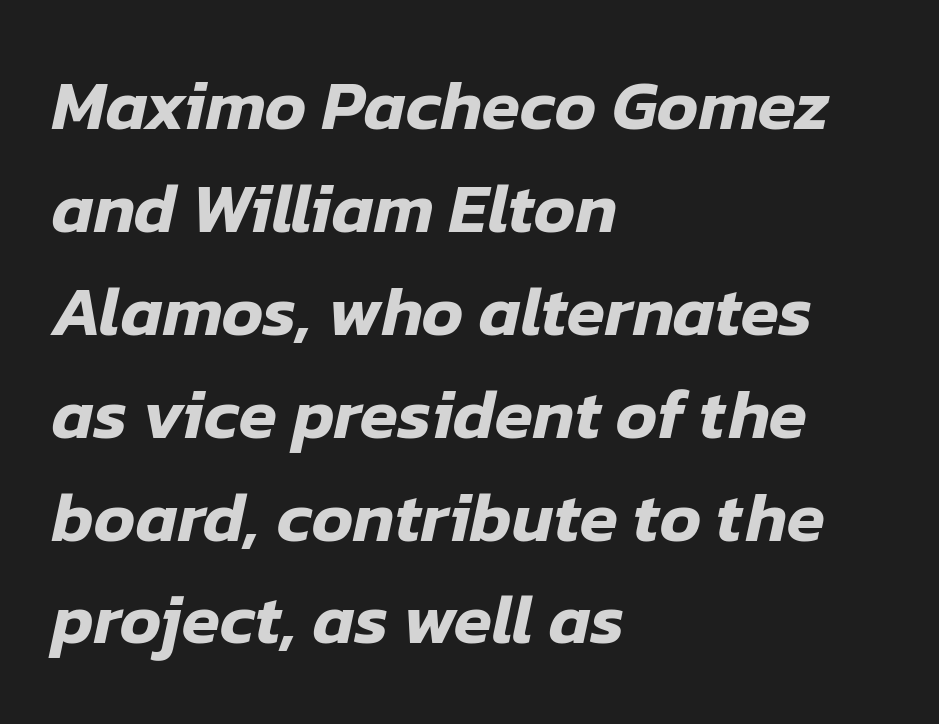
The image shows 70 px text type, italic (leaning right); set left-aligned, normal line spacing (1.47x), normal letter spacing, not underlined; low stroke contrast and a medium x-height.
